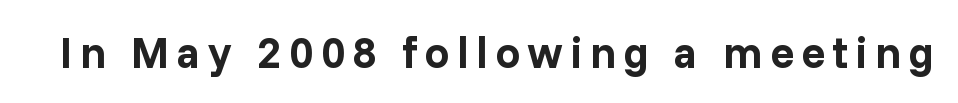
Q: Is the text bold? A: Yes.
Q: Is the text italic (slanted)? A: No, it is upright.
Q: Is the typeface a serif or a sans-serif typeface? A: Sans-serif.
Q: Is the text underlined? A: No.
Q: Width (condensed, normal, or wide)? A: Normal.
Q: Stroke contrast? A: Low.
Q: x-height? A: Medium.
Q: Monospaced? A: No.
